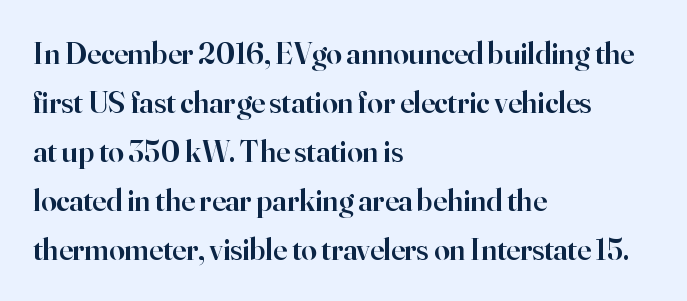
{"serif": "yes", "italic": "no", "bold": "semi", "weight": "semibold", "width": "normal", "stroke_contrast": "high", "x_height": "small", "monospaced": "no", "underline": "no", "align": "left", "line_spacing": "normal", "line_spacing_ratio": 1.58, "letter_spacing": "normal", "letter_spacing_em": 0.0, "glyph_px": 31}
